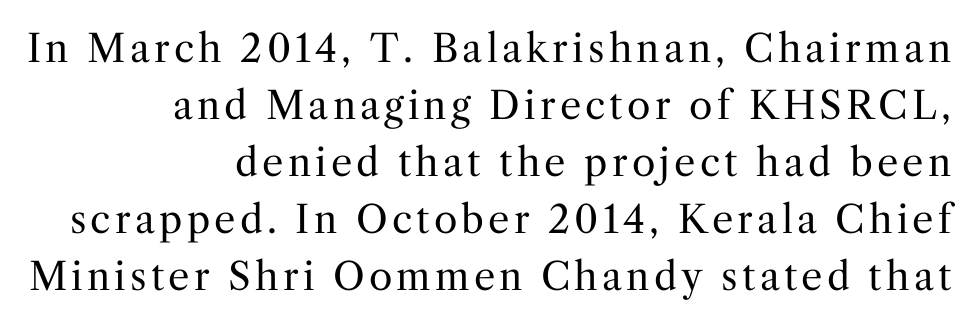
{"serif": "yes", "italic": "no", "bold": "no", "weight": "regular", "width": "normal", "stroke_contrast": "medium", "x_height": "medium", "monospaced": "no", "underline": "no", "align": "right", "line_spacing": "normal", "line_spacing_ratio": 1.5, "glyph_px": 38}
